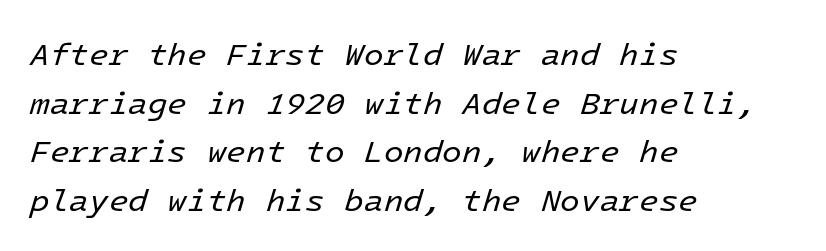
The image shows 32 px regular-weight type, italic (leaning right); set left-aligned, normal line spacing (1.52x), normal letter spacing, not underlined; low stroke contrast and a medium x-height.
